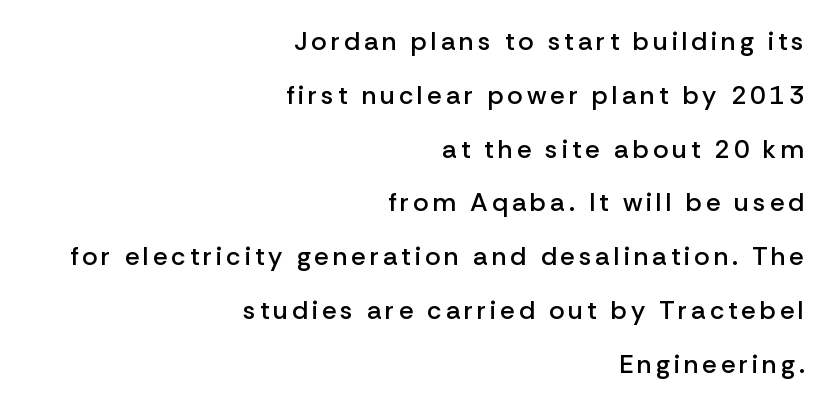
{"italic": "no", "bold": "semi", "underline": "no", "align": "right", "line_spacing": "loose", "line_spacing_ratio": 2.07, "glyph_px": 26}
